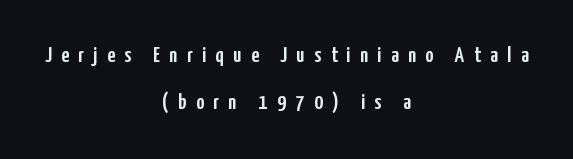
Q: Is the text italic (slanted)? A: No, it is upright.
Q: Is the text underlined? A: No.
Q: How is the paragraph aligned? A: Centered.
Q: Is the spacing between letters normal or unusually wide? A: Unusually wide.
Q: Is the spacing between lines tight, normal or loose? A: Loose.
